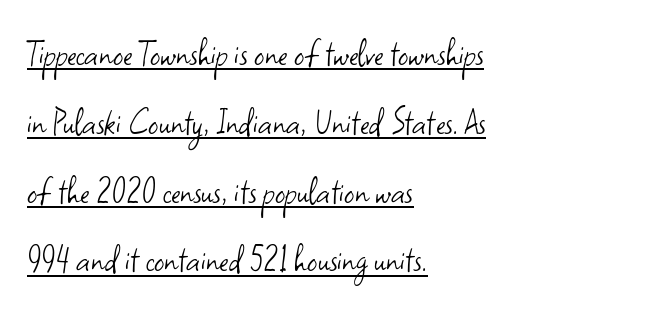
The image shows 40 px light sans-serif type; set left-aligned, line spacing 1.72x, normal letter spacing, underlined; low stroke contrast and a small x-height.
